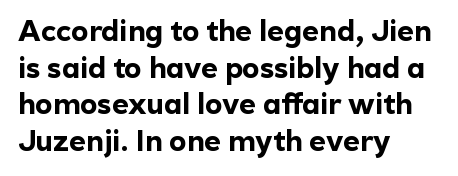
The gap between lines stays unmarked. Students, note that the glyphs here touch the page at normal intervals. No feet cap the strokes, marking this as sans-serif type. The strokes are fattened all the way to bold. The vertical gap from one line to the next is medium. Is there any slant? The stems are plumb.
